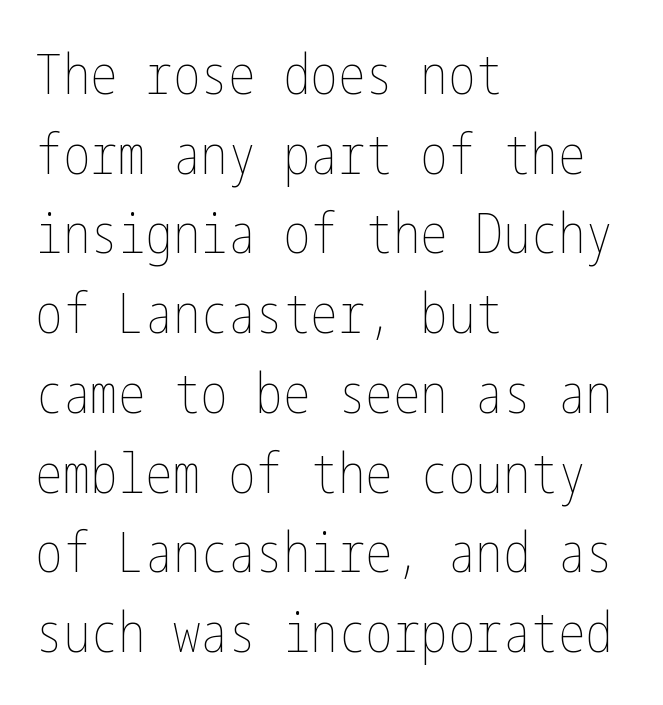
In terms of leading, this rendering sits right in the middle. Between one letter and the next there's only the usual sliver of space. The strip under each line holds only bare page. The paragraph has a hard left edge and a soft right edge. Italic? Not at all — the glyphs are vertical.
